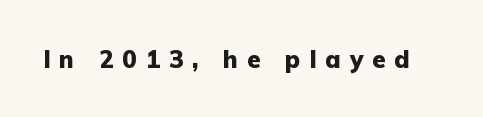
Heft: maximum for text — a bold. The tracking jumps out immediately: characters are airy and widely separated. The lettering stays uniformly vertical, giving the passage a roman look. The passage shown is not underscored anywhere.
